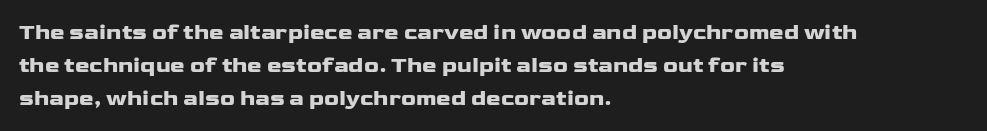
The image shows 22 px bold type, upright; set left-aligned, normal line spacing (1.5x), normal letter spacing, not underlined.
